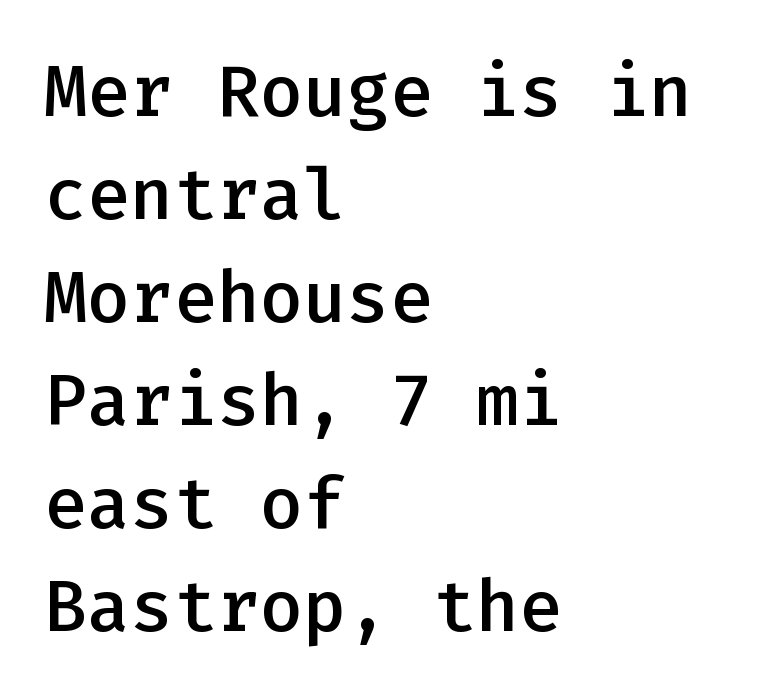
Quick note: underline off. The rendering uses a semibold face; strokes are thickened but not to full bold. Every character here occupies the same horizontal width, giving the sample a typewriter-like rhythm. This is roman type, the default non-slanted kind. The type is set solid horizontally, with unmodified tracking.
